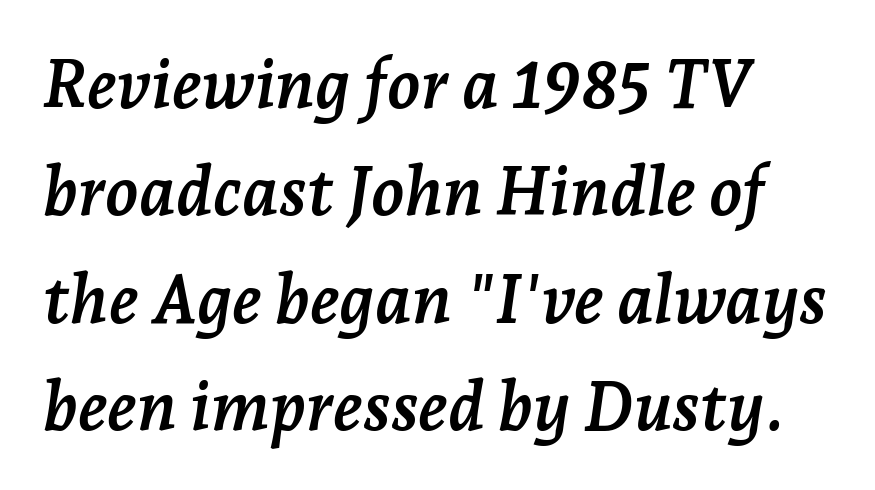
Q: Is the text bold? A: Yes.
Q: Is the text italic (slanted)? A: Yes, it leans right by about 7 degrees.
Q: Is the typeface a serif or a sans-serif typeface? A: Serif.
Q: Is the text underlined? A: No.
Q: How is the paragraph aligned? A: Left-aligned.
Q: Is the spacing between letters normal or unusually wide? A: Normal.
Q: Is the spacing between lines tight, normal or loose? A: Normal.
Q: Width (condensed, normal, or wide)? A: Normal.
Q: Stroke contrast? A: Low.
Q: x-height? A: Medium.
Q: Monospaced? A: No.
